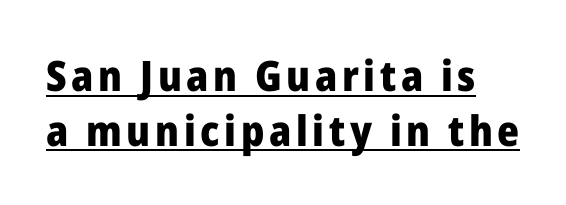
{"serif": "no", "italic": "no", "bold": "yes", "weight": "heavy", "width": "normal", "stroke_contrast": "low", "x_height": "medium", "monospaced": "no", "underline": "yes", "line_spacing": "normal", "line_spacing_ratio": 1.3, "glyph_px": 42}
